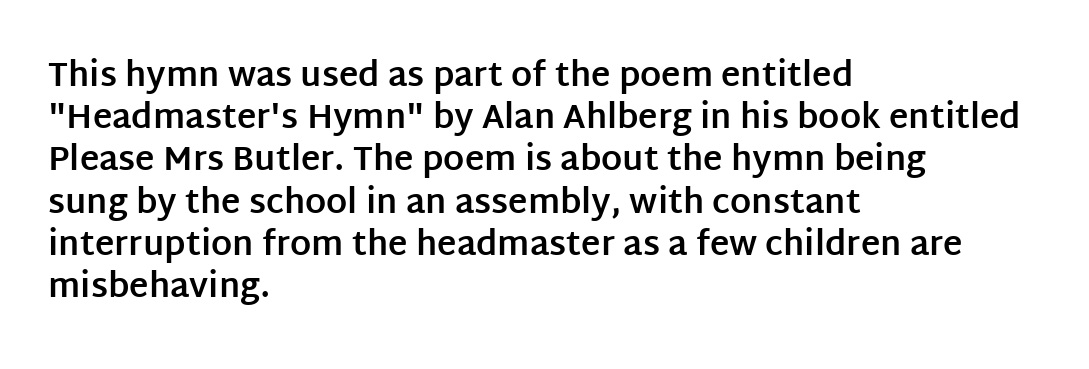
Leading: standard. When letters stand straight like this, we call the style roman or upright. Horizontally, the lines are justified to the leading edge only. Check the space under the baseline: it is left empty. The typesetting leans heavy: a genuine bold. Unlike a traditional serif, this face leaves its strokes unadorned.
